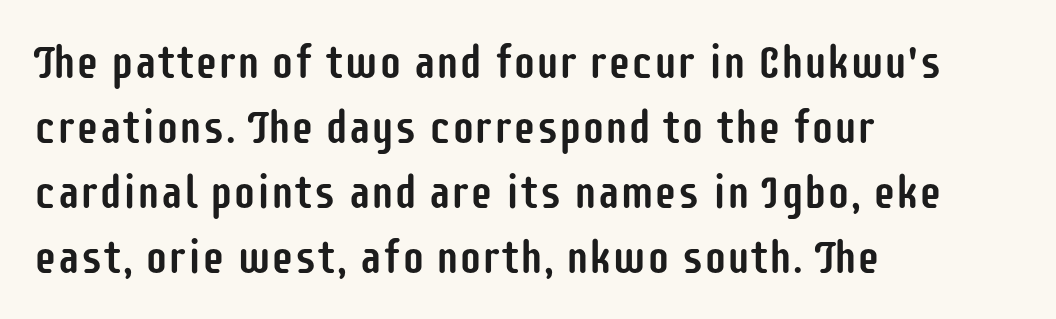
Q: Is the text italic (slanted)? A: No, it is upright.
Q: Is the typeface a serif or a sans-serif typeface? A: Sans-serif.
Q: Is the text underlined? A: No.
Q: How is the paragraph aligned? A: Left-aligned.
Q: Is the spacing between letters normal or unusually wide? A: Normal.
Q: Is the spacing between lines tight, normal or loose? A: Normal.
Q: Width (condensed, normal, or wide)? A: Condensed.
Q: Stroke contrast? A: Low.
Q: x-height? A: Large.
Q: Monospaced? A: No.
